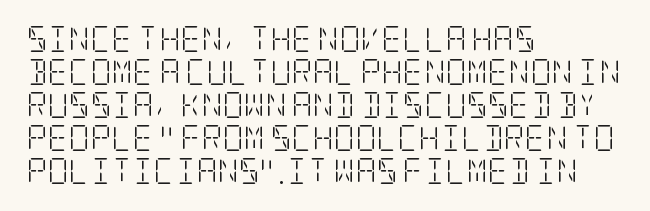
{"italic": "no", "bold": "no", "underline": "no", "align": "left", "line_spacing": "normal", "line_spacing_ratio": 1.27, "letter_spacing": "normal", "letter_spacing_em": 0.0, "glyph_px": 26}
